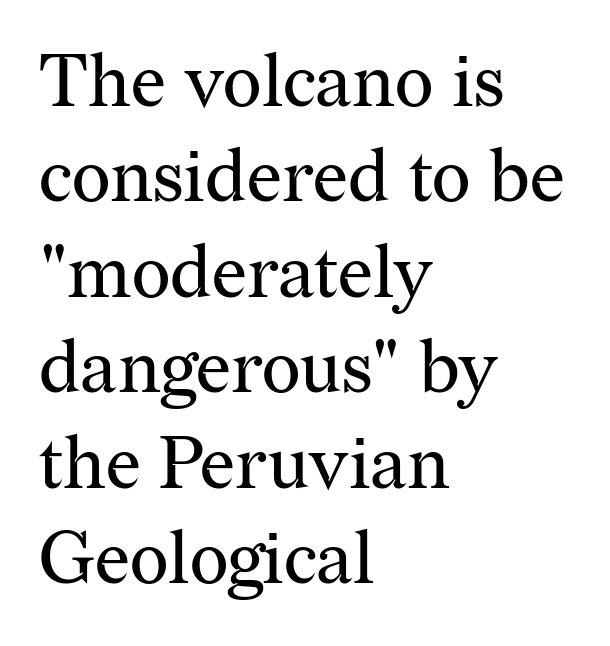
The image shows 74 px regular-weight serif type, upright; set left-aligned, normal line spacing (1.29x), normal letter spacing, not underlined; medium stroke contrast and a medium x-height.
